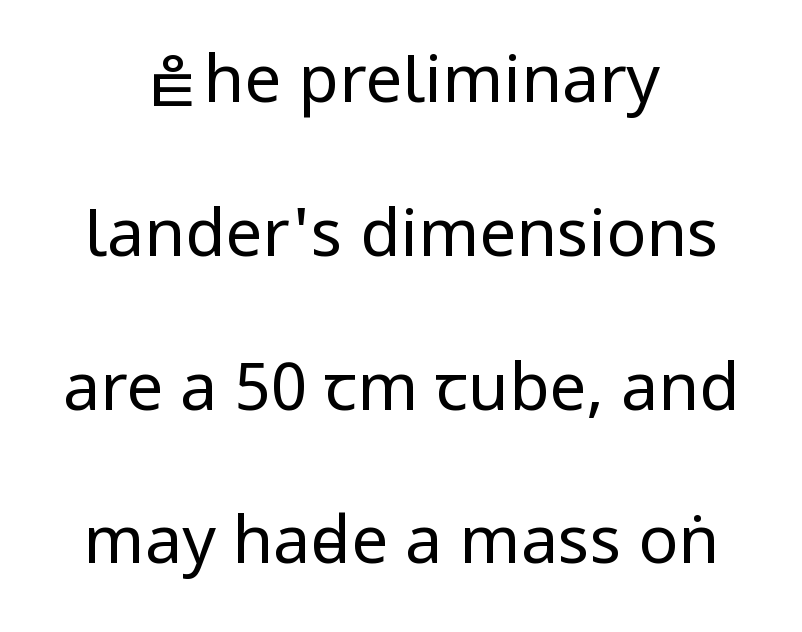
The image shows 66 px regular-weight, condensed sans-serif type, upright; set centered, loose line spacing (2.33x), normal letter spacing, not underlined; low stroke contrast and a large x-height.
